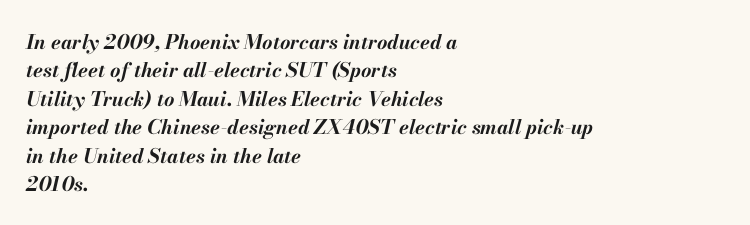
A normal amount of white space separates one row of letters from the next. The face used here has the dense, thick strokes of a bold. Layout note: lines flush left. Honestly, there is no underline to notice here at all. Caption: standard tracking, unaltered. Notice how the stems are inclined rather than vertical — that's the hallmark of italics.
